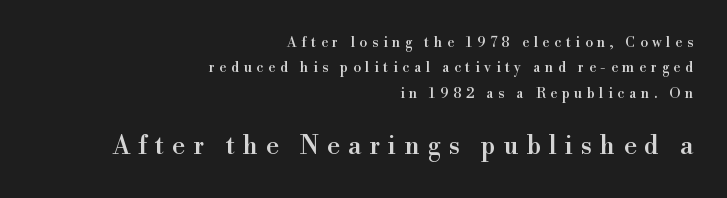
Is the block centered? No — it sits flush against the right margin. Letters rest on an invisible, unmarked baseline. Do the letters lean? They stand straight. Which chunk is bigger? The second one — the bottom block dwarfs the top.
